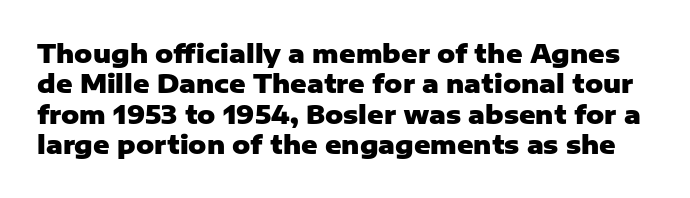
Short note: letters normally spaced. Do the letters lean? They stand straight. Anything drawn beneath the words? Only blank space. Does the weight exceed regular? Yes, all the way to bold.
